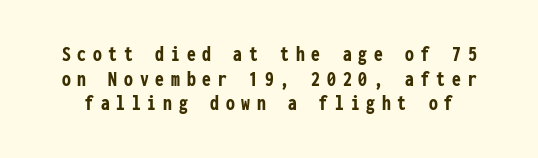
The image shows 22 px bold type, upright; set tight line spacing (1.12x), unusually wide letter spacing (+0.31 em), not underlined.
